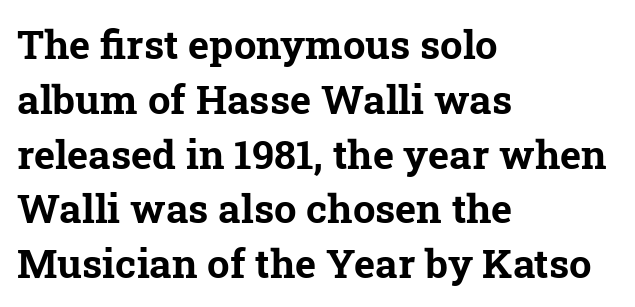
{"serif": "yes", "bold": "yes", "weight": "bold", "width": "normal", "stroke_contrast": "low", "x_height": "medium", "monospaced": "no", "underline": "no", "align": "left", "line_spacing": "normal", "line_spacing_ratio": 1.37, "letter_spacing": "normal", "letter_spacing_em": 0.0, "glyph_px": 40}
